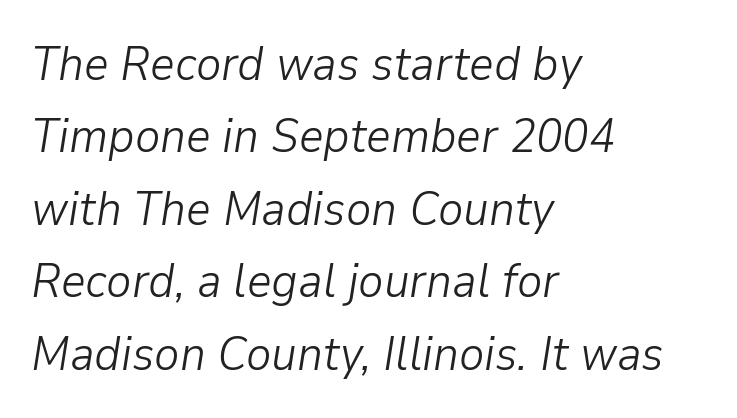
Nothing unusual about the tracking: characters are spaced as the font intends. One glance says typical: line gaps are just what's usual. The letterforms sit at book weight or below. The axis of the letterforms is tilted away from vertical.
